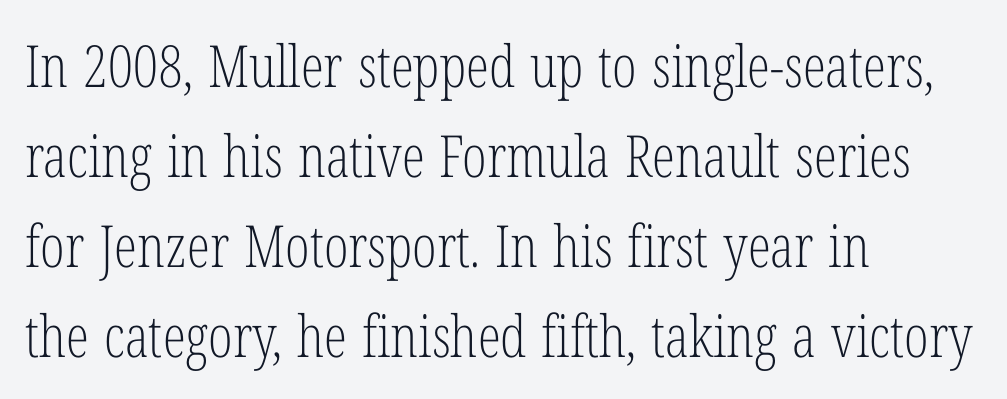
{"serif": "yes", "italic": "no", "bold": "no", "weight": "light", "width": "condensed", "stroke_contrast": "low", "x_height": "medium", "monospaced": "no", "underline": "no", "align": "left", "line_spacing": "normal", "line_spacing_ratio": 1.55, "letter_spacing": "normal", "letter_spacing_em": 0.0, "glyph_px": 58}
